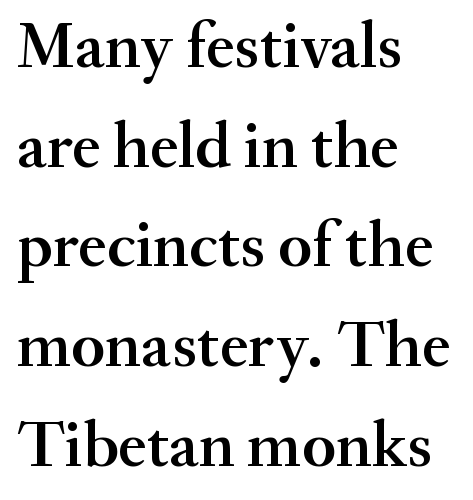
Q: Is the text bold? A: Semi-bold.
Q: Is the text italic (slanted)? A: No, it is upright.
Q: Is the typeface a serif or a sans-serif typeface? A: Serif.
Q: Is the text underlined? A: No.
Q: How is the paragraph aligned? A: Left-aligned.
Q: Is the spacing between letters normal or unusually wide? A: Normal.
Q: Is the spacing between lines tight, normal or loose? A: Normal.
Q: Width (condensed, normal, or wide)? A: Normal.
Q: Stroke contrast? A: Medium.
Q: x-height? A: Small.
Q: Monospaced? A: No.
